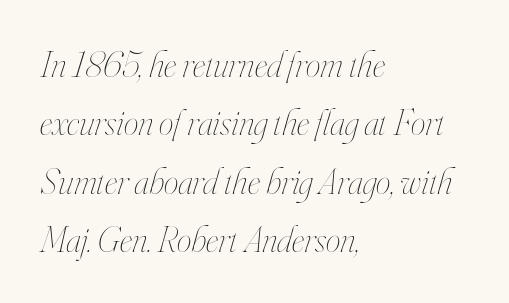
Q: Is the text bold? A: No.
Q: Is the text italic (slanted)? A: Yes, it leans right by about 16 degrees.
Q: Is the text underlined? A: No.
Q: How is the paragraph aligned? A: Left-aligned.
Q: Is the spacing between letters normal or unusually wide? A: Normal.
Q: Is the spacing between lines tight, normal or loose? A: Normal.
Q: Width (condensed, normal, or wide)? A: Condensed.
Q: Stroke contrast? A: High.
Q: x-height? A: Small.
Q: Monospaced? A: No.
